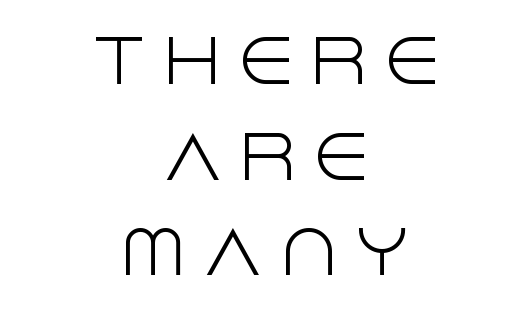
Stems and bowls with no extra thickness — not bold. You can tell it's not italic because the verticals are truly vertical. Here the designer chose a conventional face with non-uniform glyph widths. What stands out about the letter spacing? Its width — letters are far apart.
